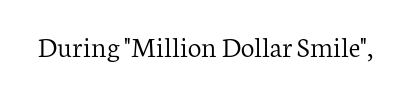
The letters stand straight up with perfectly vertical stems. Letterform terminals end in serifs throughout the passage. The characters are drawn with everyday or finer stroke widths. Words appear dense and cohesive because spacing is normal.
